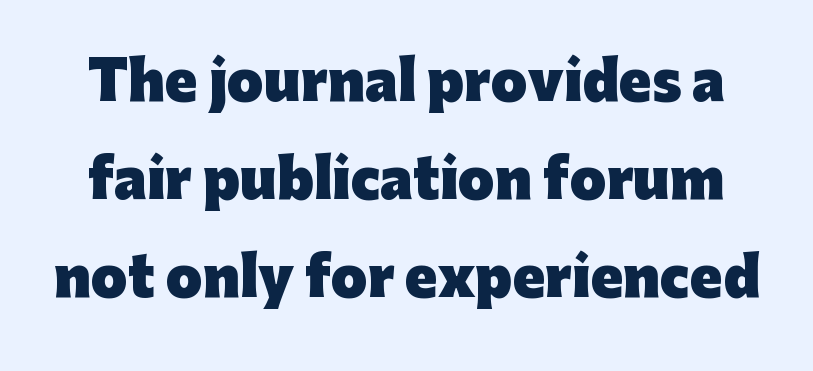
The rendering uses a bold face; every stroke is thick and dark. When letters stand straight like this, we call the style roman or upright. Note the varied advance widths — an 'i' is clearly narrower than an 'm'. There is no visible air inserted between adjacent glyphs. Words float on clear page, feet unadorned. The glyphs in this specimen are sans serif.
